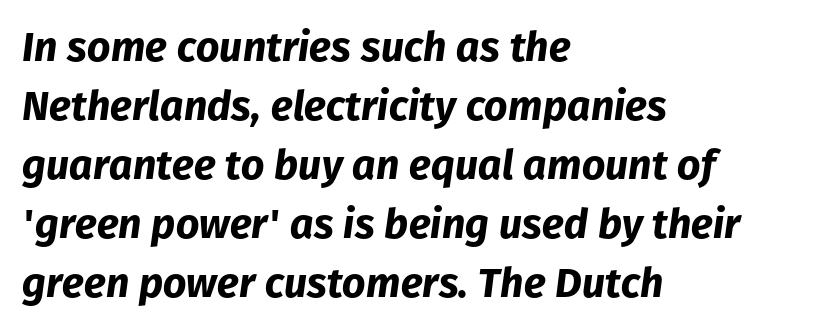
Q: Is the text bold? A: Yes.
Q: Is the text italic (slanted)? A: Yes, it leans right by about 8 degrees.
Q: Is the text underlined? A: No.
Q: How is the paragraph aligned? A: Left-aligned.
Q: Is the spacing between letters normal or unusually wide? A: Normal.
Q: Is the spacing between lines tight, normal or loose? A: Normal.
Q: Width (condensed, normal, or wide)? A: Normal.
Q: Stroke contrast? A: Low.
Q: x-height? A: Medium.
Q: Monospaced? A: No.
